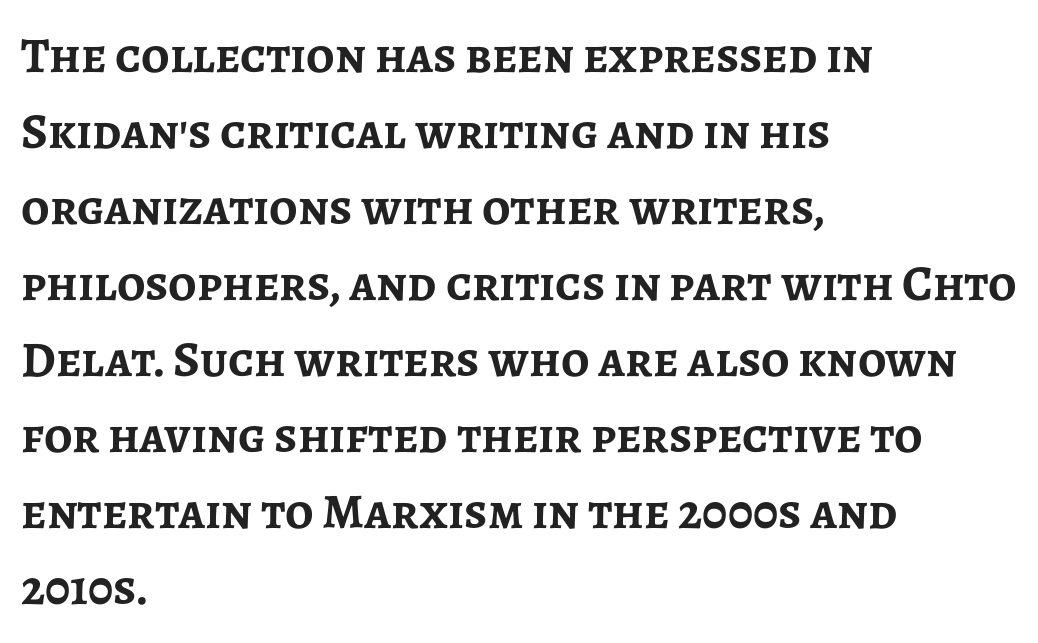
The image shows 50 px semibold sans-serif type, upright; set left-aligned, normal line spacing (1.52x), normal letter spacing, not underlined; low stroke contrast and a medium x-height.
